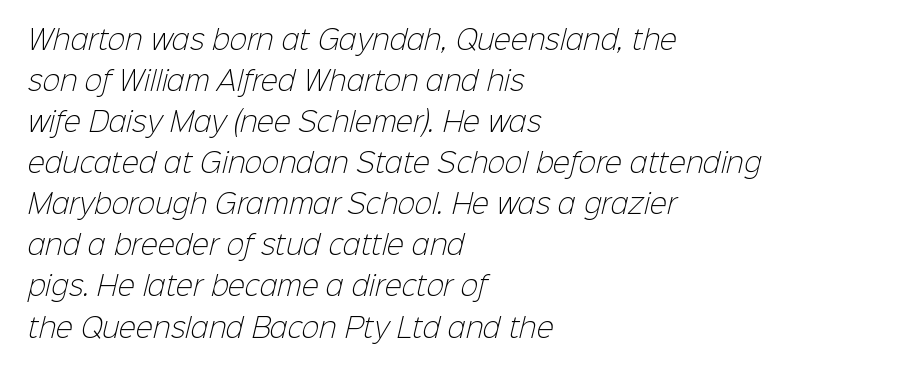
Q: Is the text bold? A: No.
Q: Is the text underlined? A: No.
Q: How is the paragraph aligned? A: Left-aligned.
Q: Is the spacing between letters normal or unusually wide? A: Normal.
Q: Is the spacing between lines tight, normal or loose? A: Normal.
